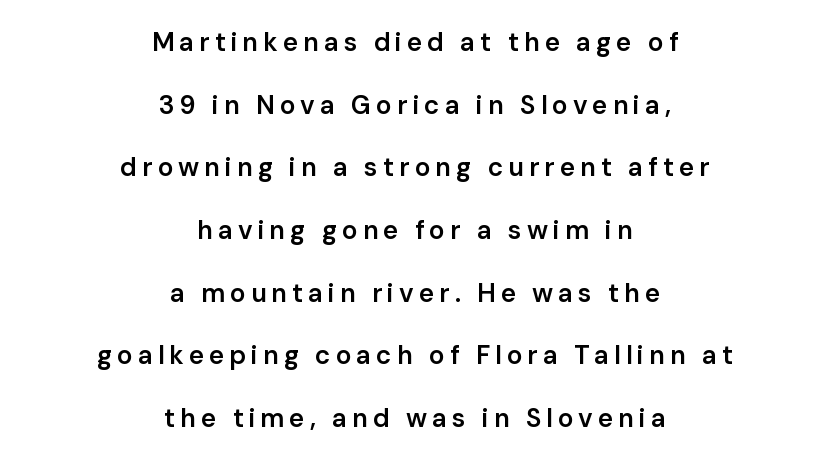
Q: Is the text bold? A: Semi-bold.
Q: Is the text italic (slanted)? A: No, it is upright.
Q: Is the text underlined? A: No.
Q: How is the paragraph aligned? A: Centered.
Q: Is the spacing between lines tight, normal or loose? A: Loose.
